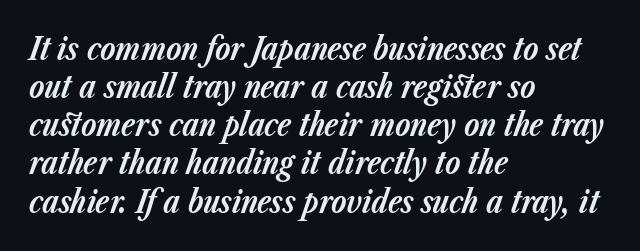
The image shows 31 px bold type, italic (leaning right); set left-aligned, line spacing 1.23x, normal letter spacing, not underlined; low stroke contrast and a medium x-height.
